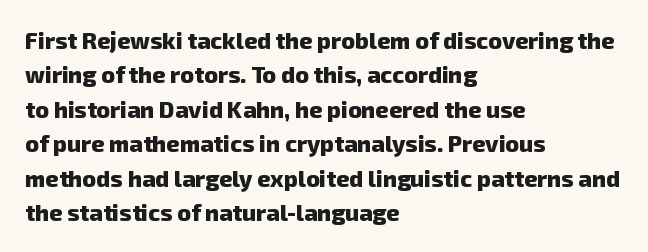
The area under the type is left untouched. Line starts are locked; line ends wander. Regarding leading, the lines here are spaced in the standard way. Heavy, bold letterforms.
